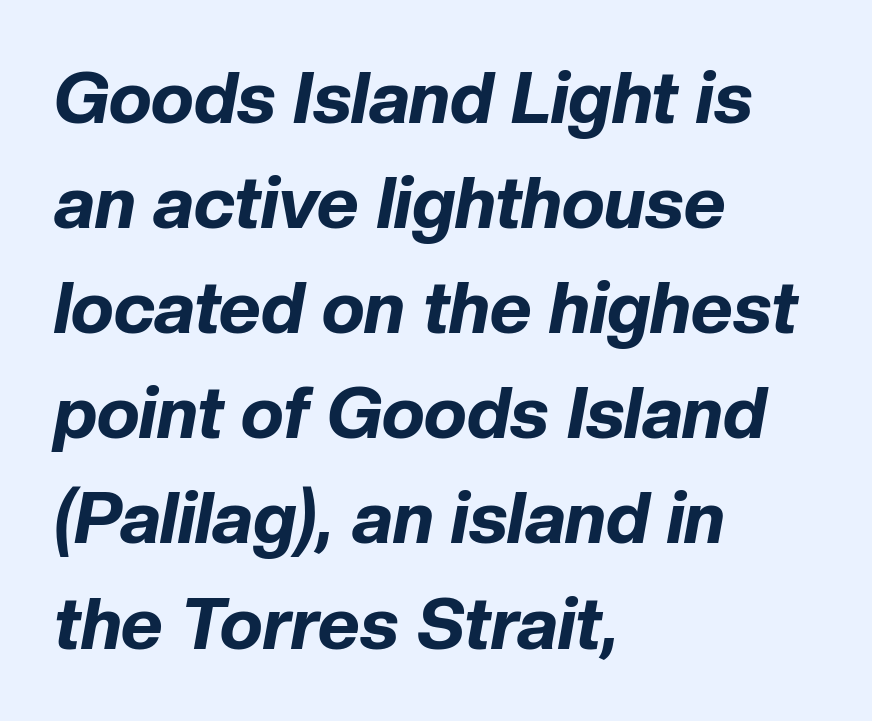
Does the leading feel generous? No, just average. The typesetter chose a ragged-right arrangement here. The zone under the glyphs is completely vacant. The rendering uses a bold face; every stroke is thick and dark.
